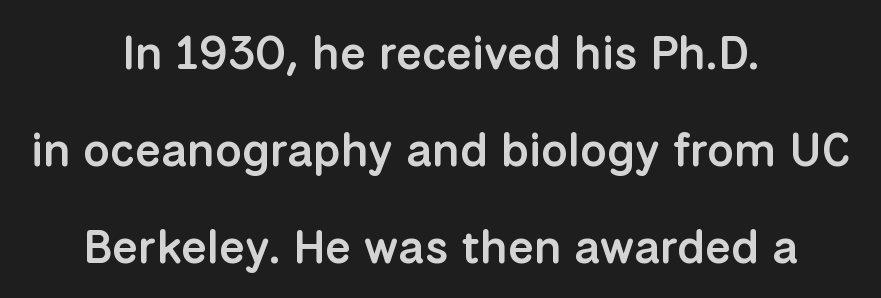
The image shows 47 px semibold sans-serif type, upright; set centered, loose line spacing (2.06x), normal letter spacing, not underlined; low stroke contrast and a medium x-height.
